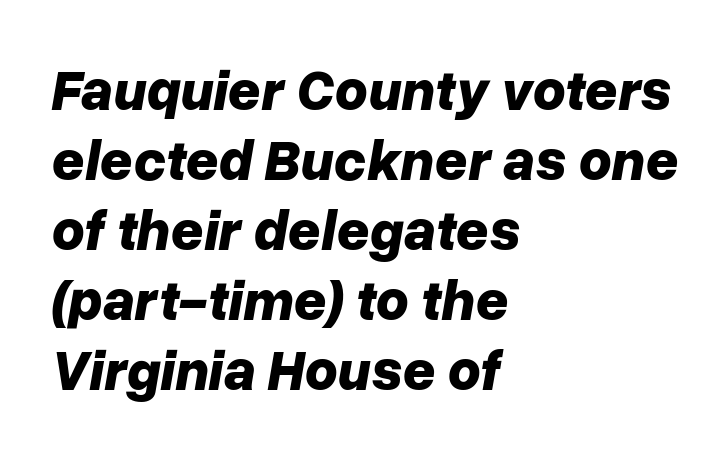
Q: Is the text bold? A: Yes.
Q: Is the text italic (slanted)? A: Yes, it leans right by about 10 degrees.
Q: Is the text underlined? A: No.
Q: How is the paragraph aligned? A: Left-aligned.
Q: Is the spacing between letters normal or unusually wide? A: Normal.
Q: Width (condensed, normal, or wide)? A: Normal.
Q: Stroke contrast? A: Low.
Q: x-height? A: Medium.
Q: Monospaced? A: No.
